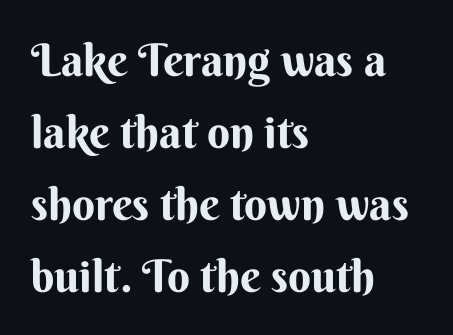
Nothing unusual about the tracking: characters are spaced as the font intends. Does the leading feel generous? No, just average. Layout note: lines flush left. The rendering uses natural spacing where letterforms have individual widths. No italicization has been applied; the sample stays upright. Letters rest on an invisible, unmarked baseline.
